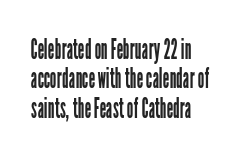
No feet cap the strokes, marking this as sans-serif type. Note the varied advance widths — an 'i' is clearly narrower than an 'm'. The line texture is even and compact thanks to regular tracking. This sample is left-justified, so line endings fall wherever the words run out.
